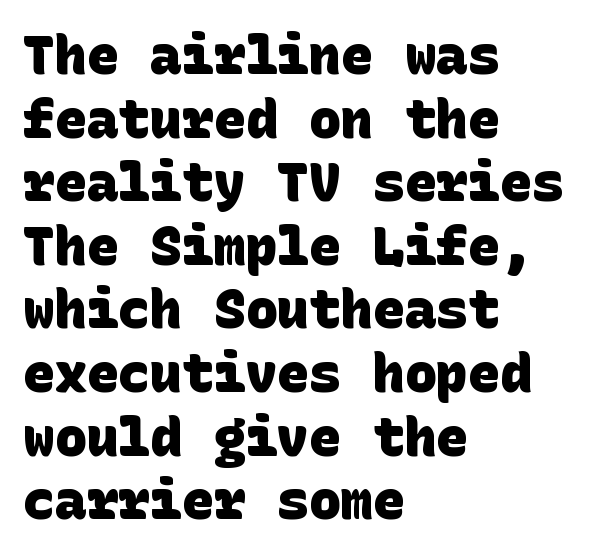
{"serif": "no", "bold": "yes", "weight": "heavy", "width": "normal", "stroke_contrast": "low", "x_height": "large", "underline": "no", "align": "left", "line_spacing_ratio": 1.2, "letter_spacing": "normal", "letter_spacing_em": 0.0, "glyph_px": 53}
